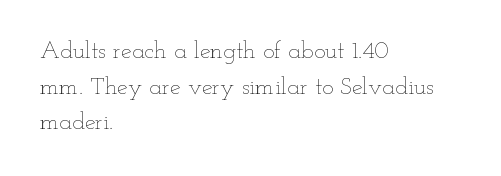
No italicization has been applied; the sample stays upright. Each line starts at the same left margin while the right side varies. Weight: regular or lighter. Compared with typical paragraphs, the rows here are spaced about the same. No extra tracking has been applied to these lines. Any mark beneath the type? The region is blank.
